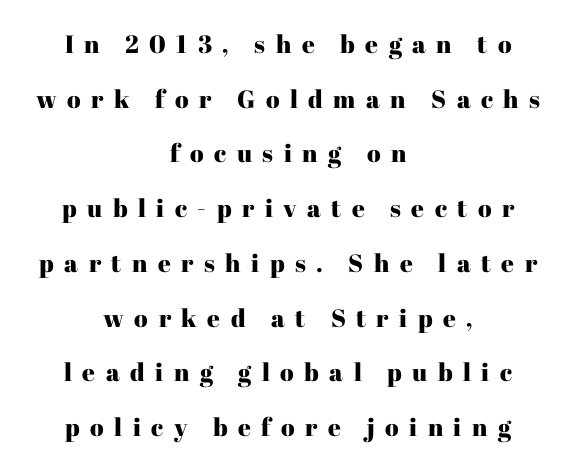
{"italic": "no", "underline": "no", "align": "center", "line_spacing": "loose", "line_spacing_ratio": 2.19, "letter_spacing": "wide", "letter_spacing_em": 0.42, "glyph_px": 25}
